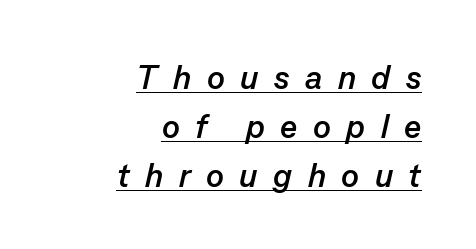
Q: Is the text bold? A: Yes.
Q: Is the text italic (slanted)? A: Yes, it leans right by about 13 degrees.
Q: Is the text underlined? A: Yes.
Q: How is the paragraph aligned? A: Right-aligned.
Q: Is the spacing between letters normal or unusually wide? A: Unusually wide.
Q: Is the spacing between lines tight, normal or loose? A: Normal.
Q: Width (condensed, normal, or wide)? A: Normal.
Q: Stroke contrast? A: Low.
Q: x-height? A: Medium.
Q: Monospaced? A: No.
